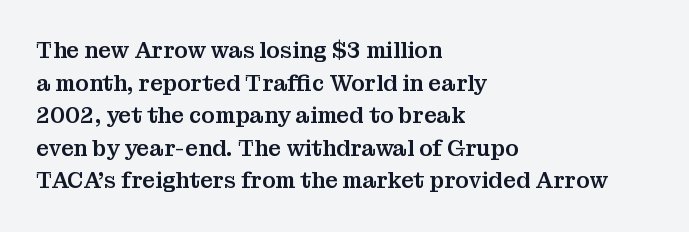
{"italic": "no", "underline": "no", "align": "left", "line_spacing": "normal", "line_spacing_ratio": 1.48, "letter_spacing": "normal", "letter_spacing_em": 0.0, "glyph_px": 22}
